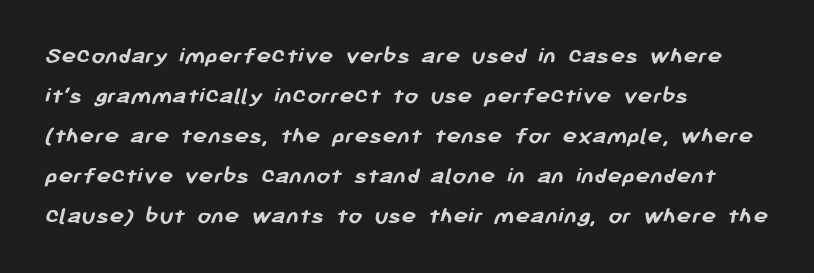
Q: Is the text bold? A: Yes.
Q: Is the text underlined? A: No.
Q: How is the paragraph aligned? A: Left-aligned.
Q: Is the spacing between letters normal or unusually wide? A: Normal.
Q: Is the spacing between lines tight, normal or loose? A: Normal.
